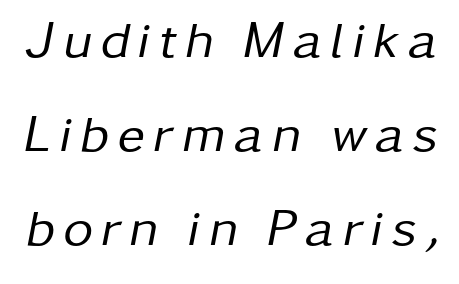
The image shows 52 px regular-weight type, italic (leaning right); set line spacing 1.81x, not underlined; low stroke contrast and a medium x-height.
